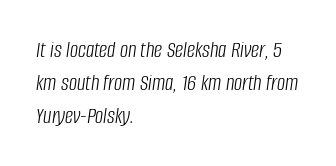
{"italic": "yes", "lean": "right", "slant_degrees": 8, "bold": "no", "underline": "no", "align": "left", "line_spacing": "normal", "line_spacing_ratio": 1.43, "letter_spacing": "normal", "letter_spacing_em": 0.0, "glyph_px": 23}
